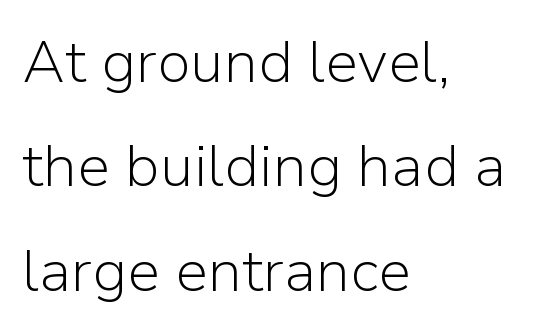
{"serif": "no", "italic": "no", "bold": "no", "weight": "light", "width": "normal", "stroke_contrast": "low", "x_height": "medium", "monospaced": "no", "underline": "no", "align": "left", "line_spacing_ratio": 1.77, "letter_spacing": "normal", "letter_spacing_em": 0.0, "glyph_px": 59}
